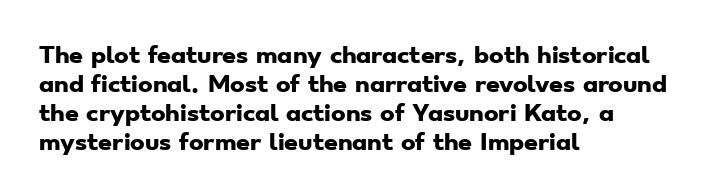
{"bold": "yes", "underline": "no", "align": "left", "line_spacing": "normal", "line_spacing_ratio": 1.32, "letter_spacing": "normal", "letter_spacing_em": 0.0, "glyph_px": 22}
